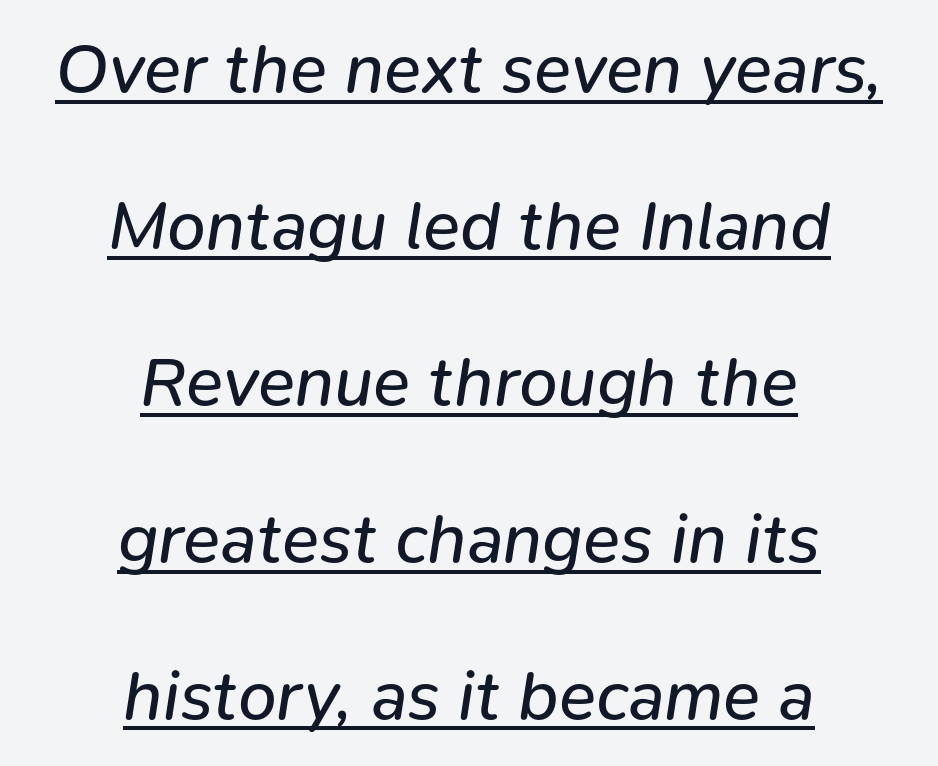
Q: Is the text bold? A: No.
Q: Is the text italic (slanted)? A: Yes, it leans right by about 9 degrees.
Q: Is the text underlined? A: Yes.
Q: How is the paragraph aligned? A: Centered.
Q: Is the spacing between letters normal or unusually wide? A: Normal.
Q: Is the spacing between lines tight, normal or loose? A: Loose.
Q: Width (condensed, normal, or wide)? A: Normal.
Q: Stroke contrast? A: Low.
Q: x-height? A: Medium.
Q: Monospaced? A: No.
